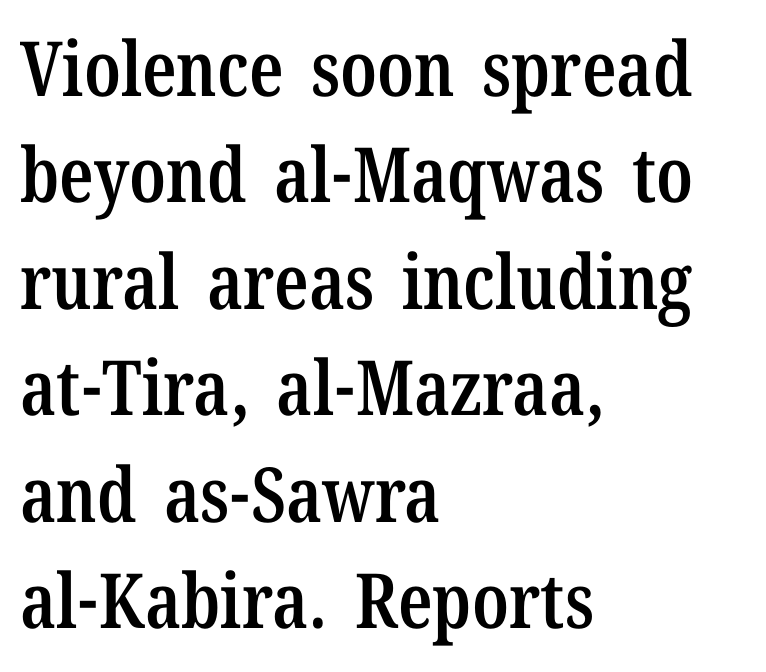
The image shows 76 px semibold, condensed serif type, upright; set left-aligned, normal line spacing (1.4x), normal letter spacing, not underlined; low stroke contrast and a medium x-height.
